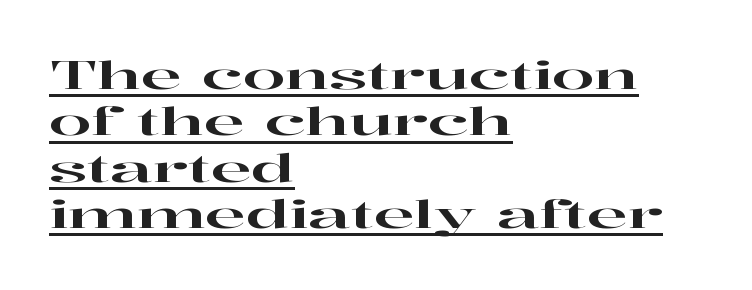
The image shows 38 px wide serif type, upright; set left-aligned, line spacing 1.22x, normal letter spacing, underlined; high stroke contrast and a medium x-height.
